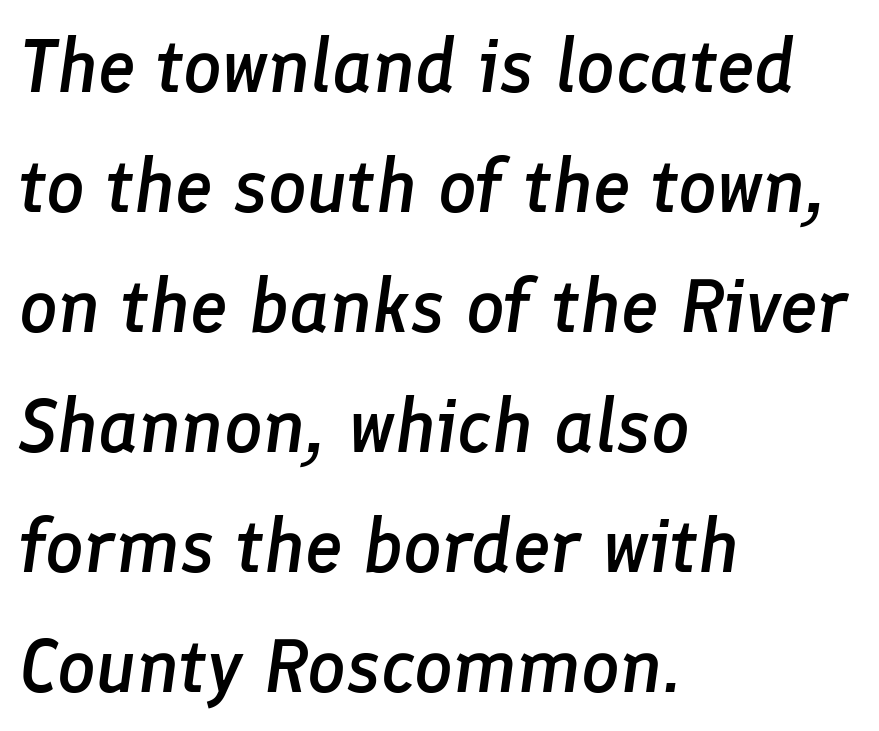
In CSS terms this would be text-align: left. The face used here is a semibold: visibly heavier than regular, lighter than bold. Character widths vary here, with narrow letters taking less room than wide ones. Whoever set this chose a conventional vertical rhythm. Slant detected: the letters are inclined.
